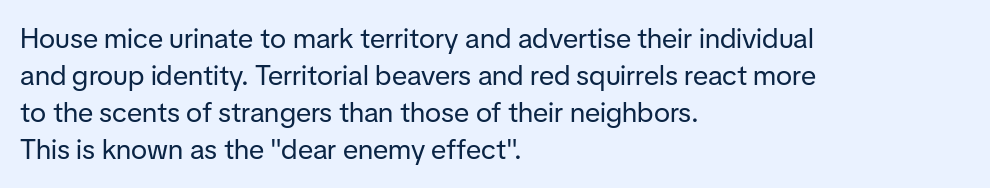
The image shows 28 px regular-weight sans-serif type, upright; set left-aligned, normal line spacing (1.32x), normal letter spacing, not underlined; low stroke contrast and a medium x-height.
